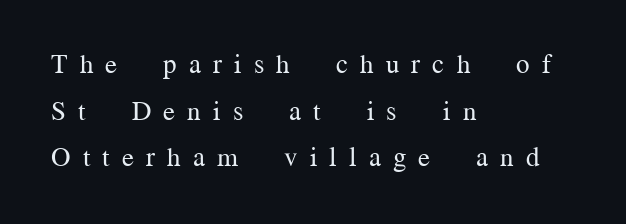
{"italic": "no", "bold": "no", "underline": "no", "align": "left", "line_spacing_ratio": 1.73, "letter_spacing": "wide", "letter_spacing_em": 0.45, "glyph_px": 27}
